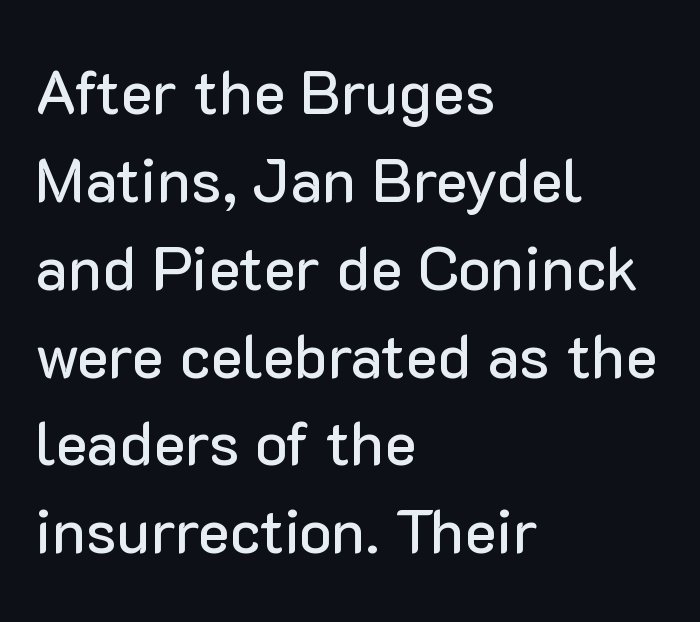
Q: Is the text italic (slanted)? A: No, it is upright.
Q: Is the typeface a serif or a sans-serif typeface? A: Sans-serif.
Q: Is the text underlined? A: No.
Q: How is the paragraph aligned? A: Left-aligned.
Q: Is the spacing between letters normal or unusually wide? A: Normal.
Q: Is the spacing between lines tight, normal or loose? A: Normal.
Q: Width (condensed, normal, or wide)? A: Normal.
Q: Stroke contrast? A: Low.
Q: x-height? A: Medium.
Q: Monospaced? A: No.
